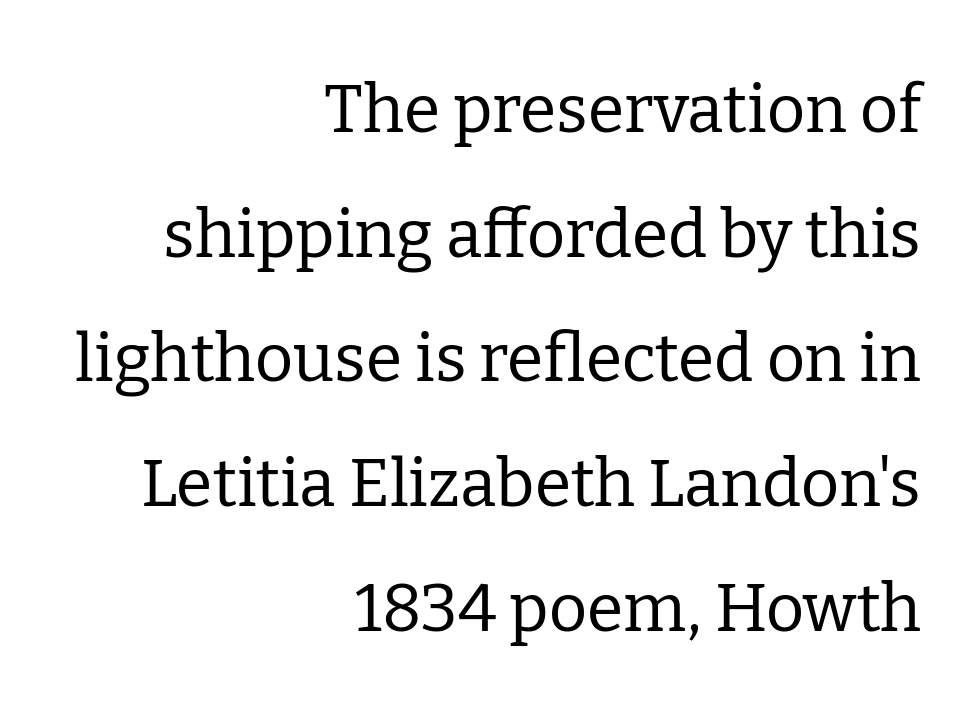
{"serif": "yes", "italic": "no", "bold": "no", "weight": "regular", "width": "normal", "stroke_contrast": "low", "x_height": "medium", "monospaced": "no", "underline": "no", "align": "right", "line_spacing_ratio": 1.89, "letter_spacing": "normal", "letter_spacing_em": 0.0, "glyph_px": 66}
